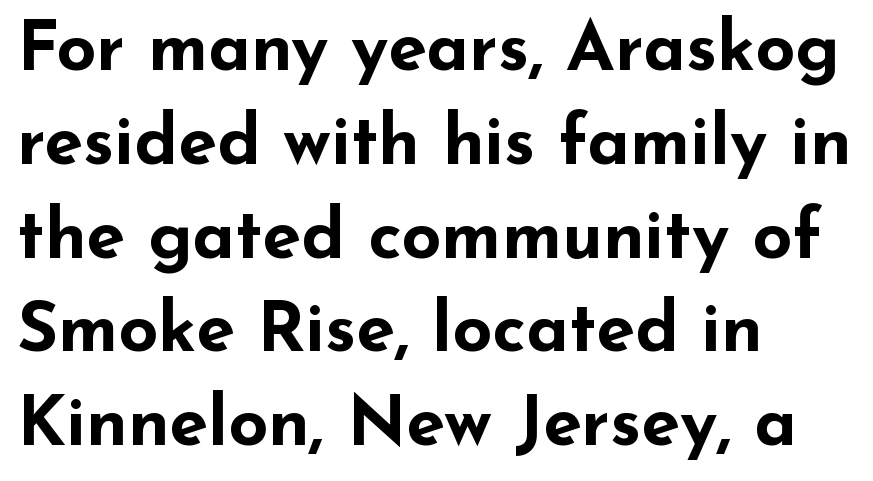
{"serif": "no", "italic": "no", "bold": "yes", "weight": "bold", "width": "wide", "stroke_contrast": "low", "x_height": "small", "monospaced": "no", "underline": "no", "align": "left", "line_spacing": "normal", "line_spacing_ratio": 1.34, "letter_spacing": "normal", "letter_spacing_em": 0.0, "glyph_px": 70}
